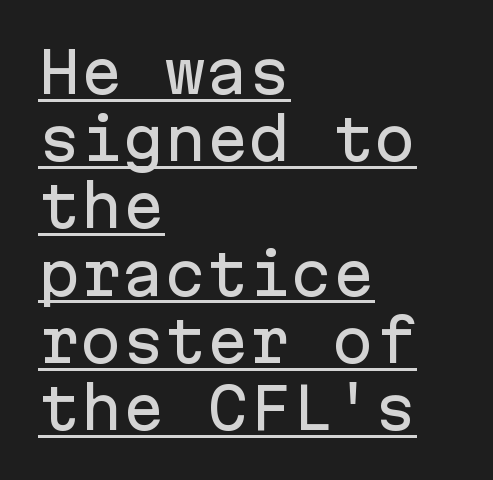
Every row of glyphs begins at an identical x-position on the left. You could count columns in this text — the font is strictly monospaced. This sample uses plain, unmodified letter spacing. The font family rendered here belongs to the sans-serif group. The type sits square on the baseline with zero lean. The typesetter has applied underlining to the passage shown.
